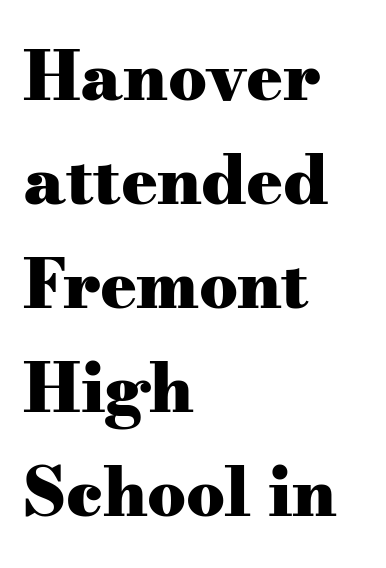
{"serif": "yes", "italic": "no", "bold": "yes", "weight": "heavy", "width": "wide", "stroke_contrast": "medium", "x_height": "small", "monospaced": "no", "underline": "no", "align": "left", "line_spacing": "normal", "line_spacing_ratio": 1.53, "letter_spacing": "normal", "letter_spacing_em": 0.0, "glyph_px": 68}
